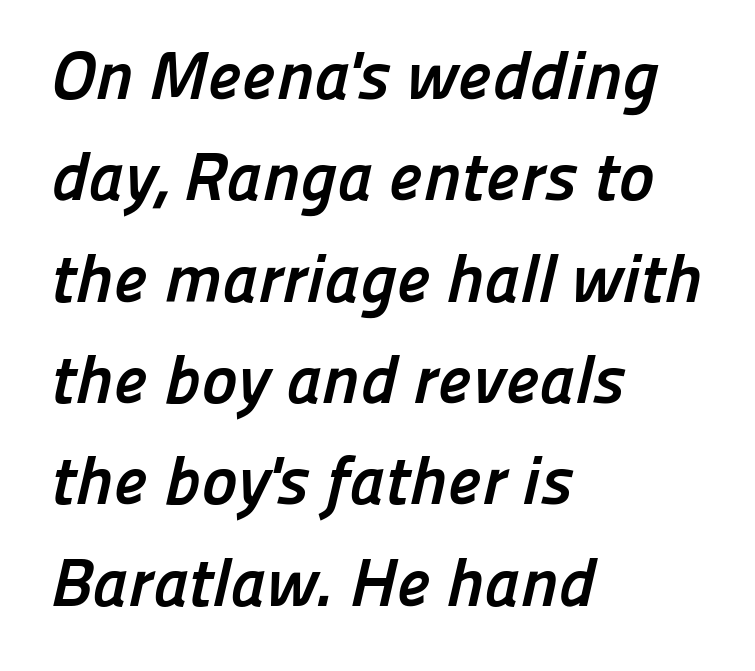
The image shows 68 px semibold sans-serif type; set left-aligned, normal line spacing (1.49x), normal letter spacing, not underlined; low stroke contrast and a medium x-height.
